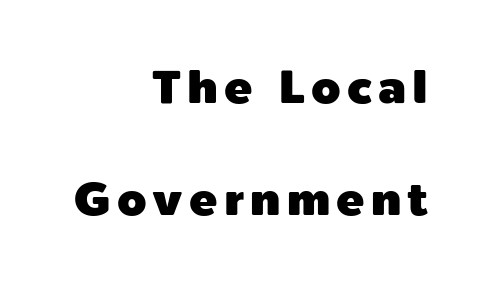
Nobody drew a line under any word here. Nope, not italic — everything's standing straight. Note the varied advance widths — an 'i' is clearly narrower than an 'm'. The passage shown stacks its lines with a broad gap. Type style note: lacks serifs. The passage is arranged like a letterhead date or caption credit — flush right.
